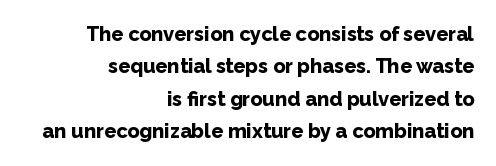
The image shows 20 px bold type, upright; set right-aligned, normal line spacing (1.62x), normal letter spacing, not underlined.
